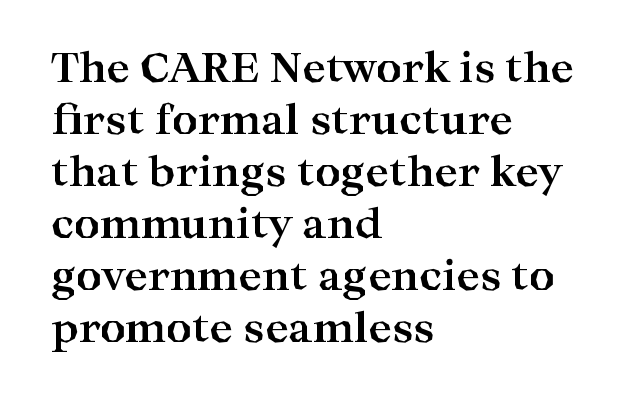
{"serif": "yes", "italic": "no", "bold": "yes", "weight": "bold", "width": "wide", "stroke_contrast": "high", "x_height": "medium", "monospaced": "no", "underline": "no", "align": "left", "line_spacing": "normal", "line_spacing_ratio": 1.3, "letter_spacing": "normal", "letter_spacing_em": 0.0, "glyph_px": 40}
